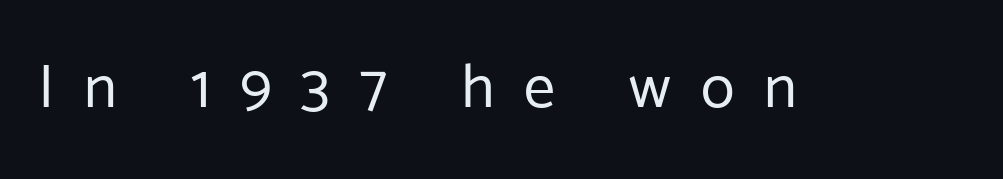
Posture: straight, roman, zero tilt. Nothing heavy about these letters — not bold at all. Check where the strokes stop: nothing finishes them off — pure sans. A typesetter would call this proportional, since set widths differ per character.
